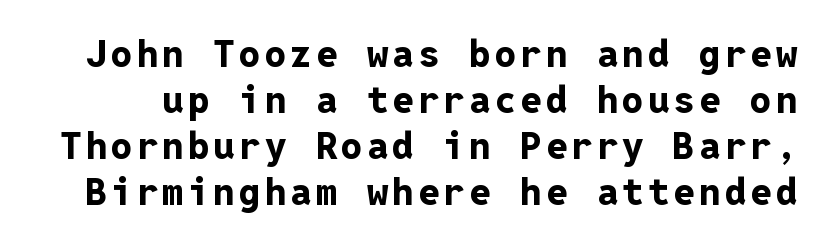
Q: Is the text bold? A: Yes.
Q: Is the text italic (slanted)? A: No, it is upright.
Q: Is the typeface a serif or a sans-serif typeface? A: Sans-serif.
Q: Is the text underlined? A: No.
Q: Width (condensed, normal, or wide)? A: Normal.
Q: Stroke contrast? A: Low.
Q: x-height? A: Medium.
Q: Monospaced? A: Yes.
